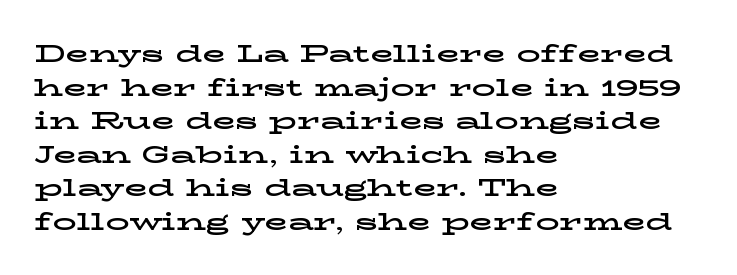
Leading matches the norm, producing a regular column. Every stem runs plumb, perpendicular to the baseline. Underline: absent. In CSS terms this would be text-align: left. Here the glyphs are tracked normally, forming tight word shapes.
